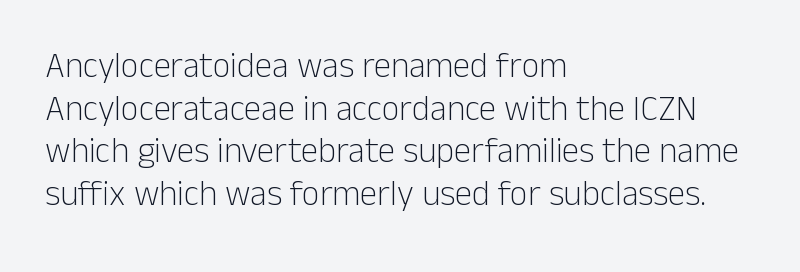
Visually the block forms a straight wall on the left and a jagged coastline on the right. The passage shown is typed in a proportional face where columns would drift. The strip under each line holds only bare page. The characters are drawn with everyday or finer stroke widths. The typography opts for an upright posture over an oblique one.
